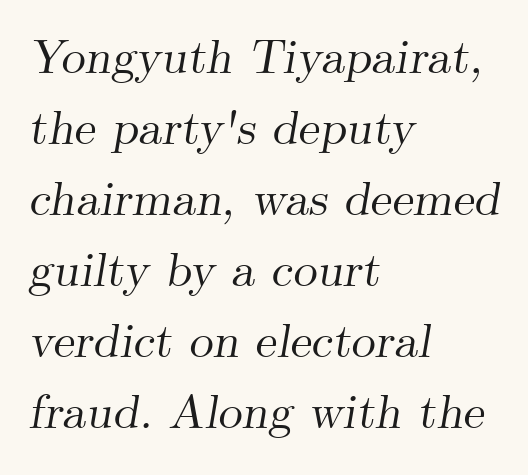
{"serif": "yes", "italic": "yes", "lean": "right", "slant_degrees": 9, "width": "normal", "stroke_contrast": "medium", "x_height": "small", "monospaced": "no", "underline": "no", "align": "left", "line_spacing": "normal", "line_spacing_ratio": 1.48, "letter_spacing": "normal", "letter_spacing_em": 0.0, "glyph_px": 48}
